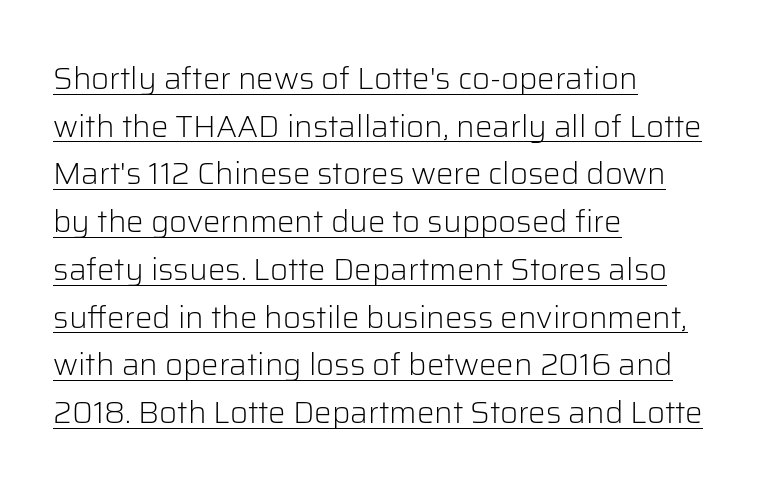
The image shows 31 px light sans-serif type, upright; set left-aligned, normal line spacing (1.54x), normal letter spacing, underlined; low stroke contrast and a medium x-height.
